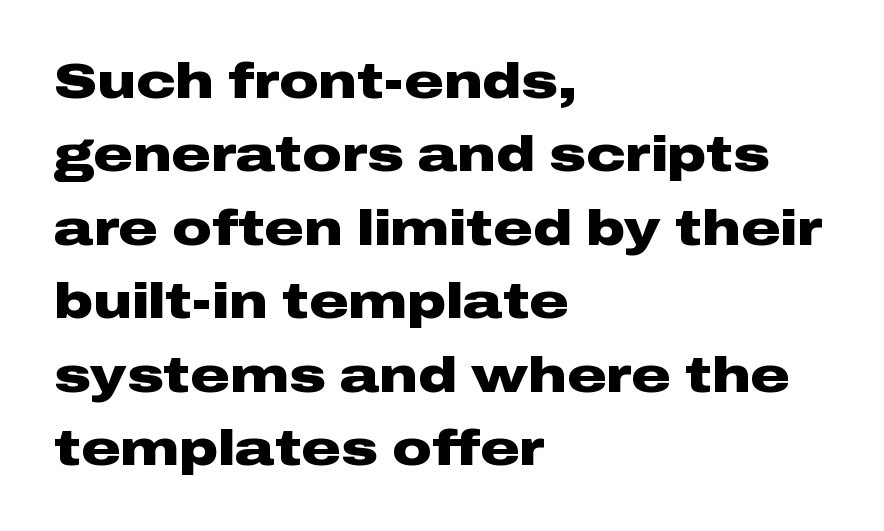
{"serif": "no", "italic": "no", "bold": "yes", "weight": "heavy", "width": "wide", "stroke_contrast": "low", "x_height": "medium", "monospaced": "no", "underline": "no", "align": "left", "line_spacing": "normal", "line_spacing_ratio": 1.5, "letter_spacing": "normal", "letter_spacing_em": 0.0, "glyph_px": 49}
